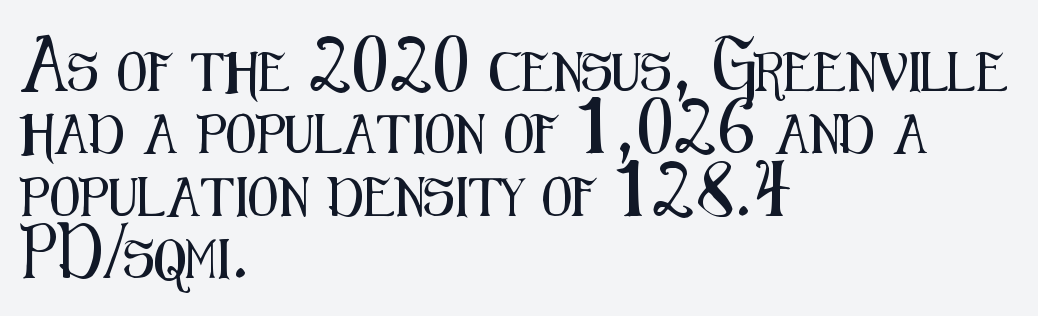
Honestly, there is no underline to notice here at all. The rag falls on the right side of this text block. Quick note: not italic, upright. Interline gaps are of average width in this sample. The rendering keeps characters at their native spacing.
